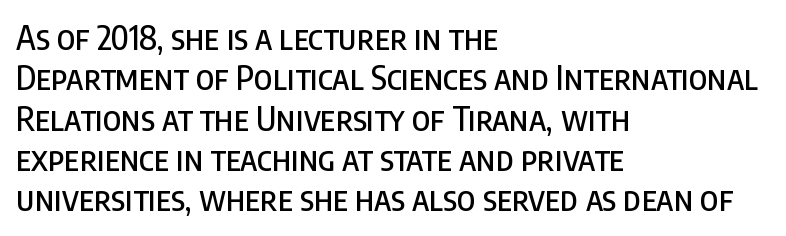
{"serif": "no", "italic": "no", "width": "condensed", "stroke_contrast": "low", "x_height": "large", "monospaced": "no", "underline": "no", "align": "left", "line_spacing_ratio": 1.22, "letter_spacing": "normal", "letter_spacing_em": 0.0, "glyph_px": 33}
